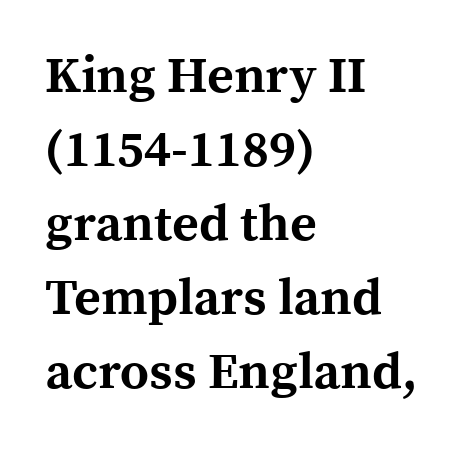
Q: Is the text bold? A: Yes.
Q: Is the text italic (slanted)? A: No, it is upright.
Q: Is the typeface a serif or a sans-serif typeface? A: Serif.
Q: Is the text underlined? A: No.
Q: How is the paragraph aligned? A: Left-aligned.
Q: Is the spacing between letters normal or unusually wide? A: Normal.
Q: Is the spacing between lines tight, normal or loose? A: Normal.
Q: Width (condensed, normal, or wide)? A: Normal.
Q: x-height? A: Medium.
Q: Monospaced? A: No.
